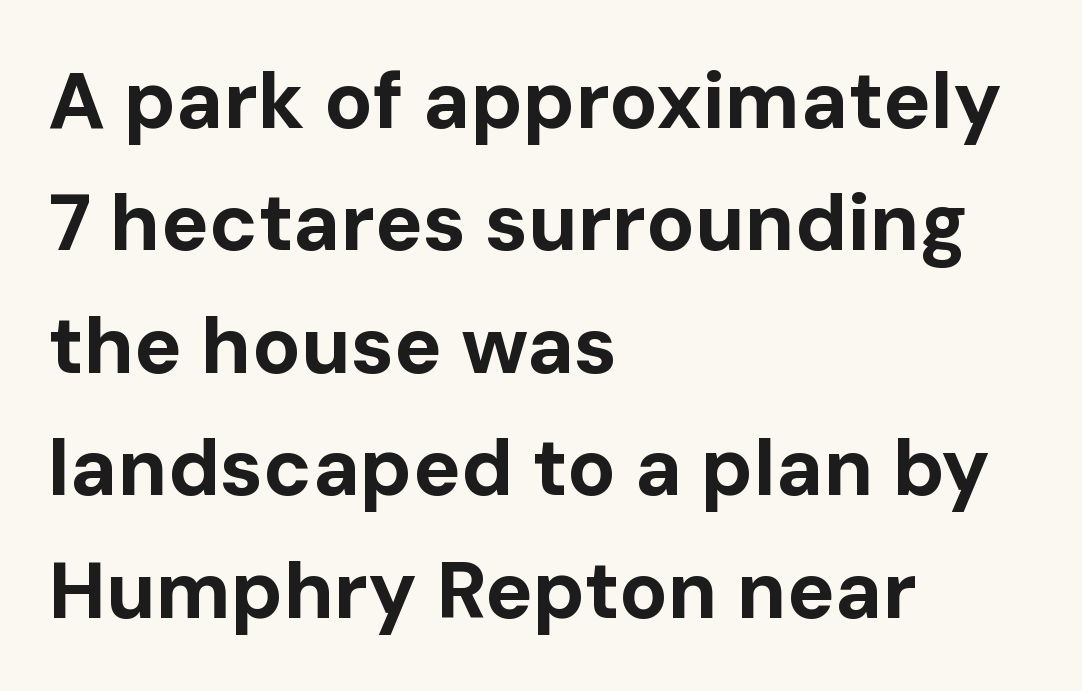
{"serif": "no", "italic": "no", "bold": "yes", "weight": "bold", "width": "normal", "stroke_contrast": "low", "x_height": "medium", "monospaced": "no", "underline": "no", "align": "left", "line_spacing": "normal", "line_spacing_ratio": 1.53, "letter_spacing": "normal", "letter_spacing_em": 0.0, "glyph_px": 80}
